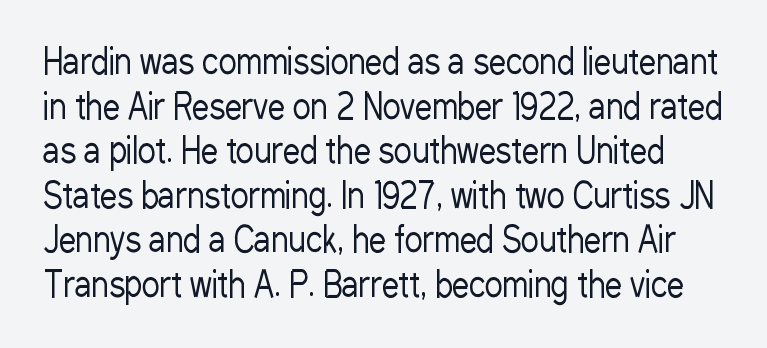
Q: Is the text bold? A: No.
Q: Is the text italic (slanted)? A: No, it is upright.
Q: Is the typeface a serif or a sans-serif typeface? A: Sans-serif.
Q: Is the text underlined? A: No.
Q: Is the spacing between letters normal or unusually wide? A: Normal.
Q: Is the spacing between lines tight, normal or loose? A: Normal.
Q: Width (condensed, normal, or wide)? A: Condensed.
Q: Stroke contrast? A: Low.
Q: x-height? A: Medium.
Q: Monospaced? A: No.
